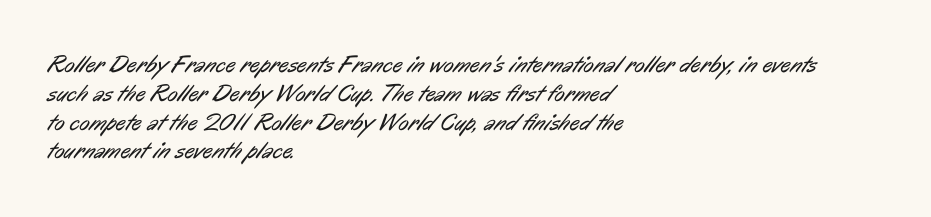
The image shows 24 px text type; set left-aligned, line spacing 1.2x, normal letter spacing, not underlined.
